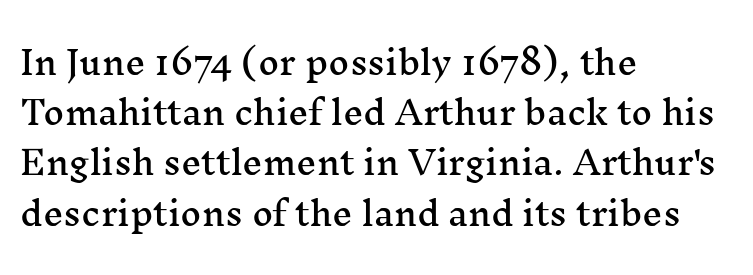
How are the letters spaced? Ordinarily, with no added tracking. You can tell from the footed stems that serif type was used. Unmarked baselines from the first word to the last. How would I describe the line gaps? Plain and ordinary.
